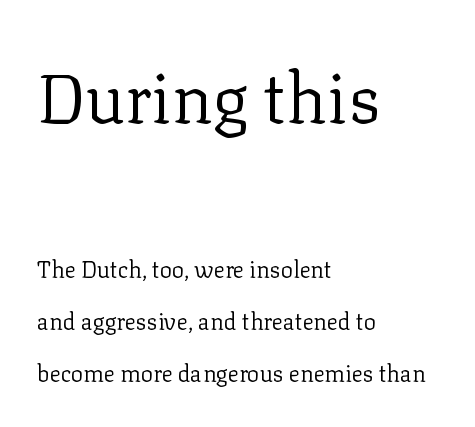
The image shows 69 px regular-weight serif type, upright; set left-aligned, loose line spacing (2.27x), normal letter spacing, not underlined; the first (top) block is 3.0x larger; low stroke contrast and a medium x-height.
